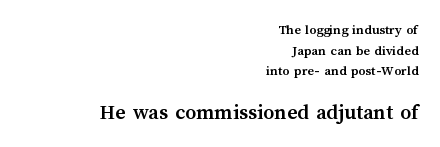
This sample is right-justified, so line beginnings fall wherever the words allow. Look at the tracking — it's just the regular setting, nothing added. These lines sit exactly where default settings would place them. The specimen omits any rule beneath the text block's lines. What weight is shown? A full bold with thick strokes.
